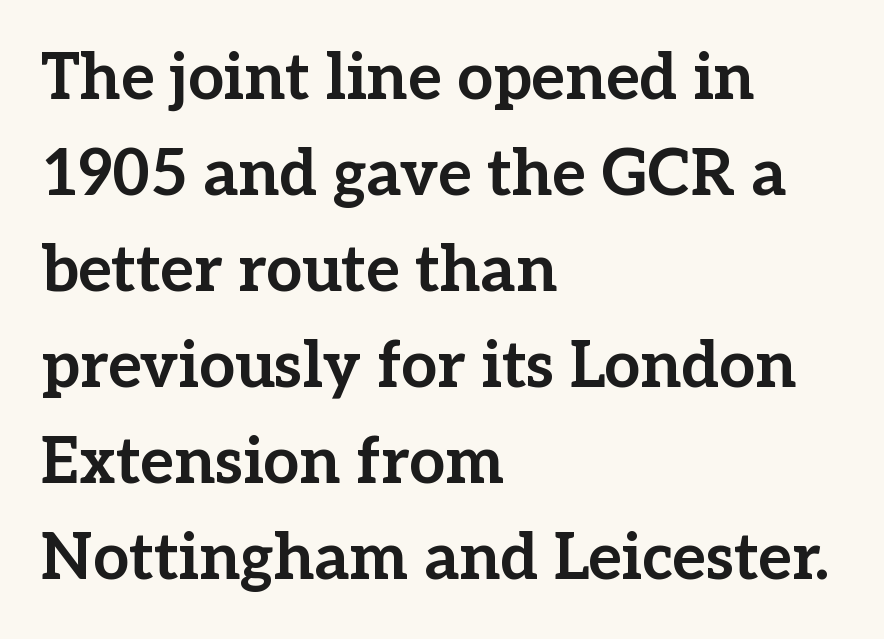
{"serif": "yes", "italic": "no", "bold": "yes", "weight": "bold", "width": "normal", "stroke_contrast": "low", "x_height": "medium", "monospaced": "no", "underline": "no", "align": "left", "line_spacing": "normal", "line_spacing_ratio": 1.5, "letter_spacing": "normal", "letter_spacing_em": 0.0, "glyph_px": 64}
